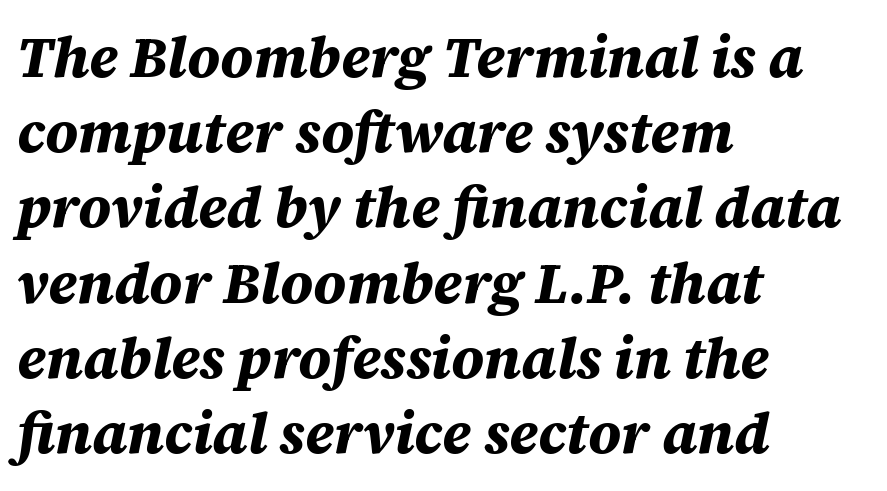
Alignment: flush left. The passage shown is emphatically bold. A typesetter would call this proportional, since set widths differ per character. The whole block is typeset with a tilt. Standard letterfit; no display-style spreading of the glyphs.
